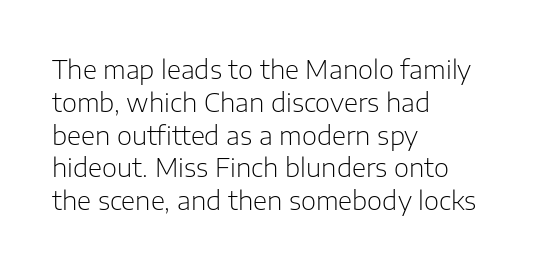
{"italic": "no", "bold": "no", "underline": "no", "align": "left", "line_spacing": "normal", "line_spacing_ratio": 1.26, "letter_spacing": "normal", "letter_spacing_em": 0.0, "glyph_px": 26}
